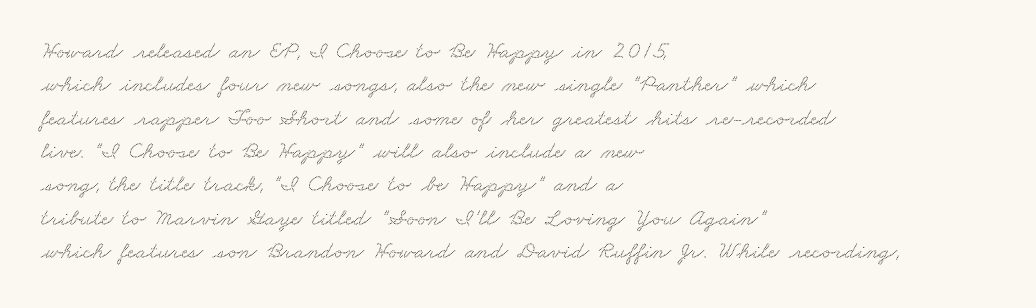
Visually the block forms a straight wall on the left and a jagged coastline on the right. The passage shown is not underscored anywhere. This rendering leaves character spacing at its baseline value. The leading is moderate, giving the passage an even texture.
